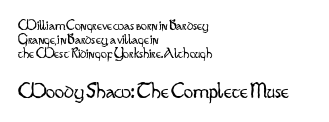
{"italic": "no", "bold": "no", "underline": "no", "align": "left", "line_spacing": "tight", "line_spacing_ratio": 0.95, "letter_spacing": "normal", "letter_spacing_em": 0.0, "larger_block": "second", "size_ratio": 1.53, "glyph_px": 23}
